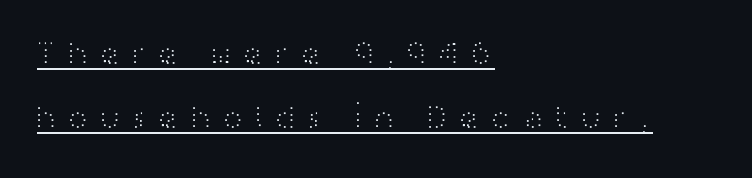
Q: Is the text bold? A: No.
Q: Is the text italic (slanted)? A: No, it is upright.
Q: Is the typeface a serif or a sans-serif typeface? A: Sans-serif.
Q: Is the text underlined? A: Yes.
Q: How is the paragraph aligned? A: Left-aligned.
Q: Is the spacing between letters normal or unusually wide? A: Unusually wide.
Q: Width (condensed, normal, or wide)? A: Wide.
Q: Stroke contrast? A: High.
Q: x-height? A: Medium.
Q: Monospaced? A: No.
